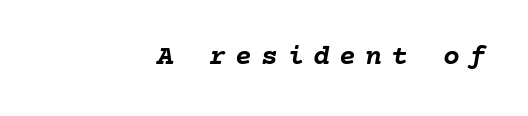
The image shows 28 px semibold type, italic (leaning right); set right-aligned, unusually wide letter spacing (+0.33 em), not underlined; low stroke contrast and a medium x-height.
